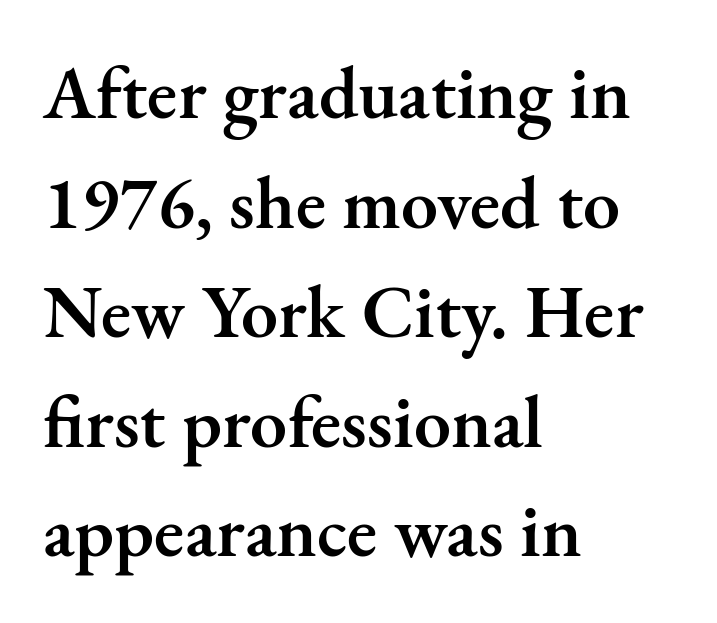
Q: Is the text bold? A: Semi-bold.
Q: Is the text italic (slanted)? A: No, it is upright.
Q: Is the typeface a serif or a sans-serif typeface? A: Serif.
Q: Is the text underlined? A: No.
Q: How is the paragraph aligned? A: Left-aligned.
Q: Is the spacing between letters normal or unusually wide? A: Normal.
Q: Is the spacing between lines tight, normal or loose? A: Normal.
Q: Width (condensed, normal, or wide)? A: Normal.
Q: Stroke contrast? A: Medium.
Q: x-height? A: Small.
Q: Monospaced? A: No.
